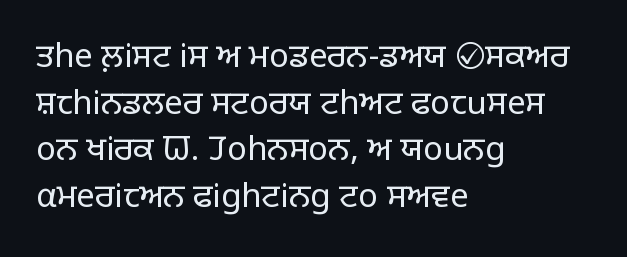
The image shows 33 px light sans-serif type, upright; set left-aligned, normal line spacing (1.41x), normal letter spacing, not underlined; low stroke contrast and a large x-height.
